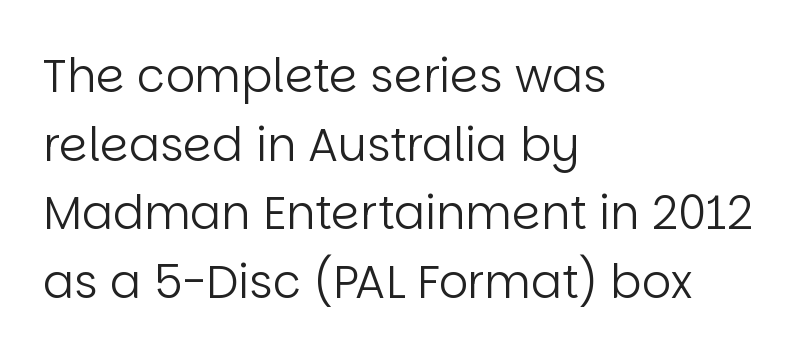
{"serif": "no", "italic": "no", "bold": "no", "weight": "regular", "width": "normal", "stroke_contrast": "low", "x_height": "large", "monospaced": "no", "underline": "no", "align": "left", "line_spacing": "normal", "line_spacing_ratio": 1.49, "letter_spacing": "normal", "letter_spacing_em": 0.0, "glyph_px": 46}
